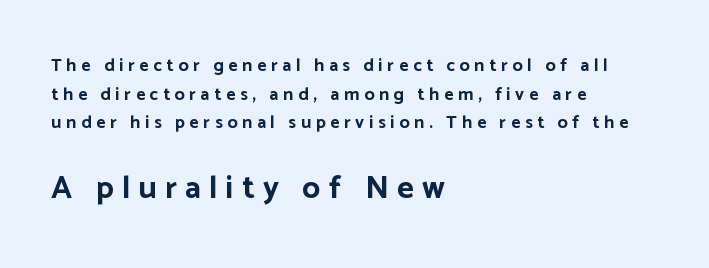
{"serif": "no", "italic": "no", "bold": "yes", "weight": "bold", "width": "normal", "stroke_contrast": "low", "x_height": "medium", "monospaced": "no", "underline": "no", "align": "left", "line_spacing": "normal", "line_spacing_ratio": 1.59, "letter_spacing": "wide", "letter_spacing_em": 0.26, "larger_block": "second", "size_ratio": 1.78, "glyph_px": 32}
